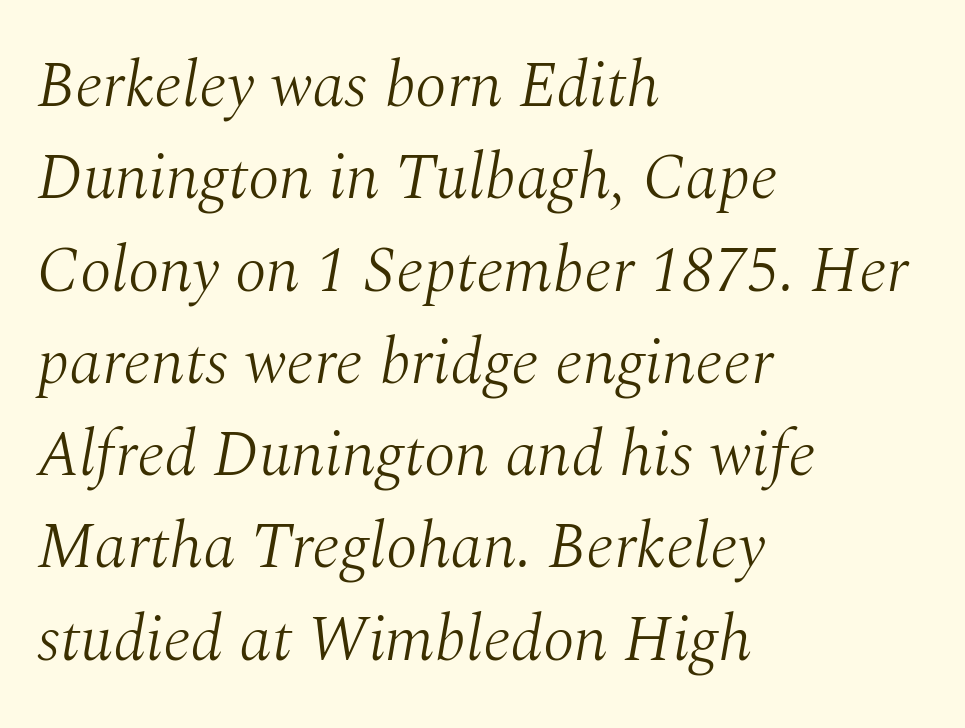
Q: Is the text bold? A: No.
Q: Is the text italic (slanted)? A: Yes, it leans right by about 10 degrees.
Q: Is the typeface a serif or a sans-serif typeface? A: Serif.
Q: Is the text underlined? A: No.
Q: How is the paragraph aligned? A: Left-aligned.
Q: Is the spacing between letters normal or unusually wide? A: Normal.
Q: Is the spacing between lines tight, normal or loose? A: Normal.
Q: Width (condensed, normal, or wide)? A: Normal.
Q: Stroke contrast? A: Medium.
Q: x-height? A: Medium.
Q: Monospaced? A: No.
